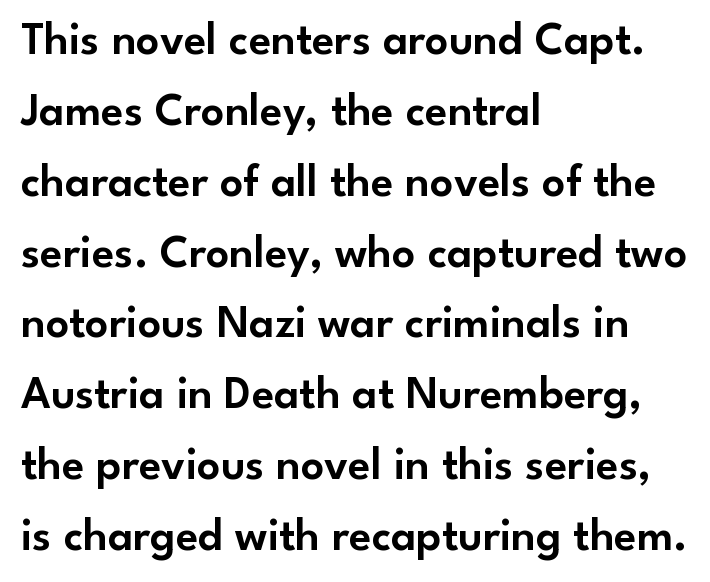
{"serif": "no", "italic": "no", "width": "normal", "stroke_contrast": "low", "x_height": "small", "monospaced": "no", "underline": "no", "align": "left", "line_spacing": "normal", "line_spacing_ratio": 1.54, "letter_spacing": "normal", "letter_spacing_em": 0.0, "glyph_px": 46}
